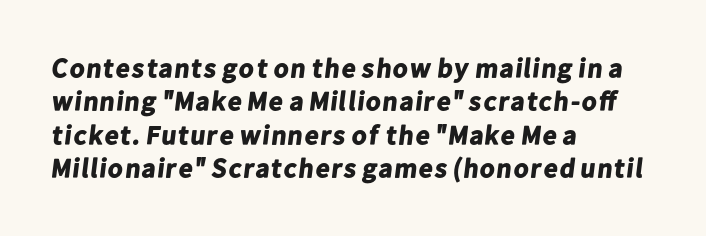
The image shows 27 px bold type; set left-aligned, line spacing 1.24x, normal letter spacing, not underlined.
